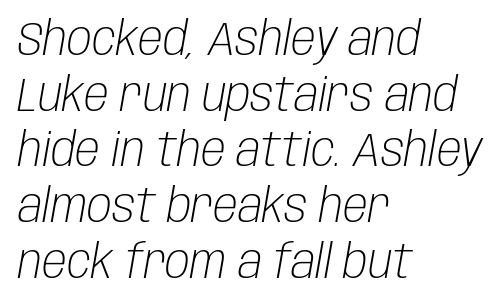
{"italic": "yes", "lean": "right", "slant_degrees": 10, "bold": "no", "weight": "light", "width": "condensed", "stroke_contrast": "low", "x_height": "large", "monospaced": "no", "underline": "no", "align": "left", "line_spacing_ratio": 1.21, "letter_spacing": "normal", "letter_spacing_em": 0.0, "glyph_px": 46}
